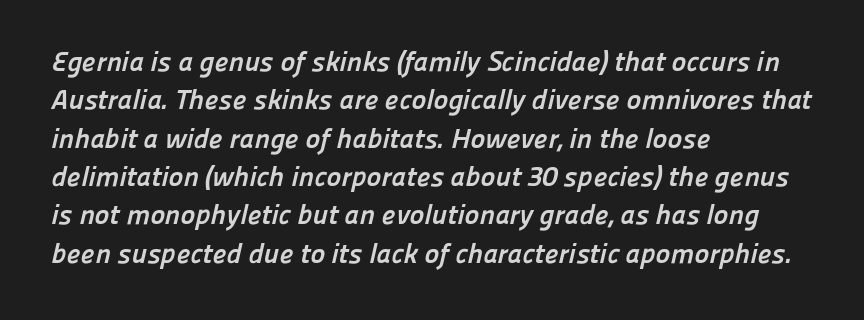
Q: Is the text bold? A: Yes.
Q: Is the typeface a serif or a sans-serif typeface? A: Sans-serif.
Q: Is the text underlined? A: No.
Q: How is the paragraph aligned? A: Left-aligned.
Q: Is the spacing between letters normal or unusually wide? A: Normal.
Q: Is the spacing between lines tight, normal or loose? A: Normal.
Q: Width (condensed, normal, or wide)? A: Normal.
Q: Stroke contrast? A: Low.
Q: x-height? A: Medium.
Q: Monospaced? A: No.
